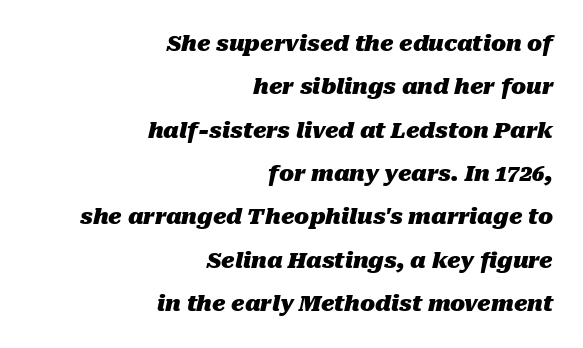
{"italic": "yes", "lean": "right", "slant_degrees": 10, "bold": "yes", "underline": "no", "align": "right", "line_spacing": "loose", "line_spacing_ratio": 1.97, "letter_spacing": "normal", "letter_spacing_em": 0.0, "glyph_px": 22}
